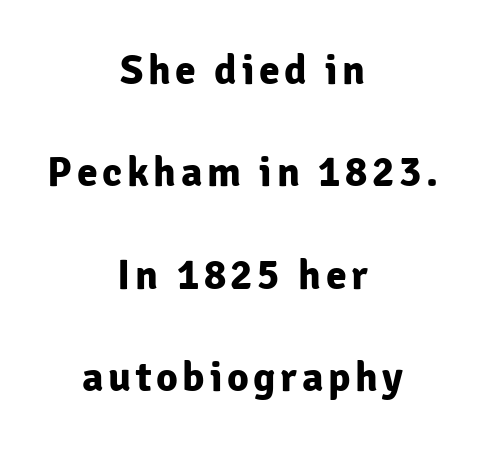
The image shows 42 px bold sans-serif type, upright; set centered, loose line spacing (2.44x), not underlined; low stroke contrast and a medium x-height.
